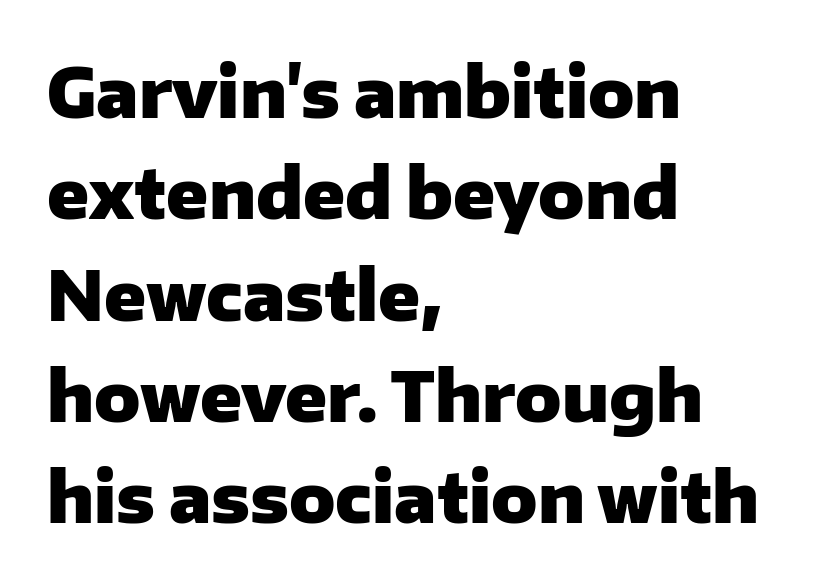
Q: Is the text bold? A: Yes.
Q: Is the text italic (slanted)? A: No, it is upright.
Q: Is the typeface a serif or a sans-serif typeface? A: Sans-serif.
Q: Is the text underlined? A: No.
Q: How is the paragraph aligned? A: Left-aligned.
Q: Is the spacing between letters normal or unusually wide? A: Normal.
Q: Is the spacing between lines tight, normal or loose? A: Normal.
Q: Width (condensed, normal, or wide)? A: Normal.
Q: Stroke contrast? A: Low.
Q: x-height? A: Medium.
Q: Monospaced? A: No.
